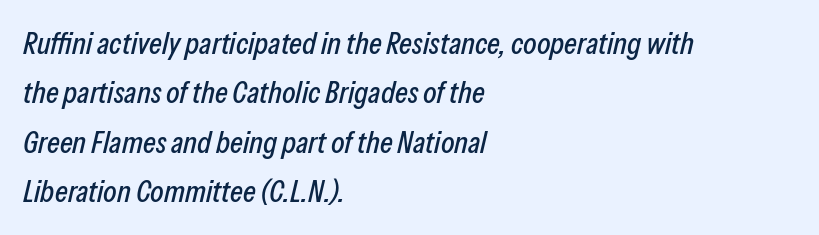
Q: Is the text italic (slanted)? A: Yes, it leans right by about 13 degrees.
Q: Is the text underlined? A: No.
Q: How is the paragraph aligned? A: Left-aligned.
Q: Is the spacing between letters normal or unusually wide? A: Normal.
Q: Is the spacing between lines tight, normal or loose? A: Normal.
Q: Width (condensed, normal, or wide)? A: Condensed.
Q: Stroke contrast? A: Low.
Q: x-height? A: Medium.
Q: Monospaced? A: No.
